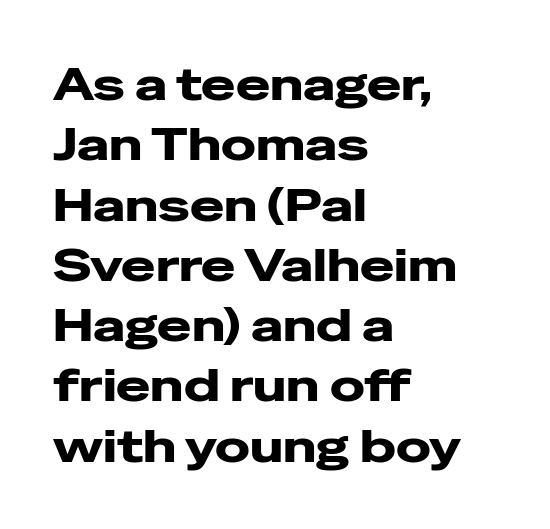
A classic flush-left, rag-right setting is used for this passage. The area under the type is left untouched. The letters carry no serifs — their stems end cleanly without finishing strokes. A typesetter would call this proportional, since set widths differ per character.
